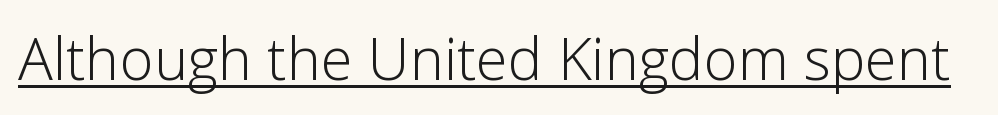
Stems and bowls with no extra thickness — not bold. Is this a fixed-width face? No — the glyphs have proportional, varying widths. Is this a sans? Yes — the strokes have no serifs. Students, note that the glyphs here touch the page at normal intervals.
